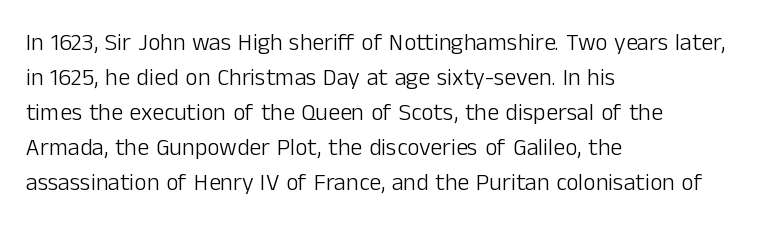
The image shows 24 px text type, upright; set left-aligned, normal line spacing (1.46x), normal letter spacing, not underlined.
